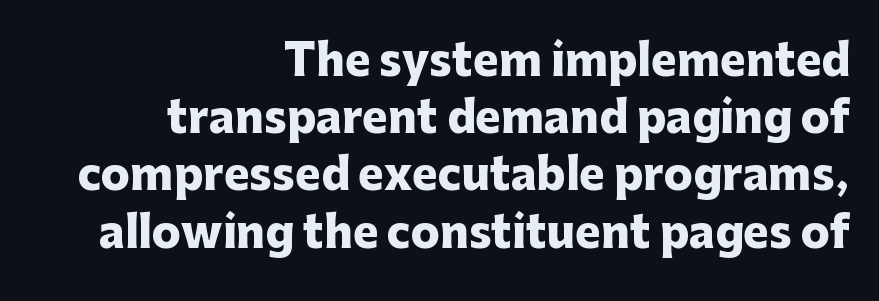
Q: Is the text bold? A: Yes.
Q: Is the text italic (slanted)? A: No, it is upright.
Q: Is the typeface a serif or a sans-serif typeface? A: Sans-serif.
Q: Is the text underlined? A: No.
Q: How is the paragraph aligned? A: Right-aligned.
Q: Is the spacing between letters normal or unusually wide? A: Normal.
Q: Is the spacing between lines tight, normal or loose? A: Normal.
Q: Width (condensed, normal, or wide)? A: Normal.
Q: Stroke contrast? A: Low.
Q: x-height? A: Medium.
Q: Monospaced? A: No.
